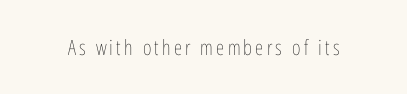
Q: Is the text bold? A: No.
Q: Is the text italic (slanted)? A: No, it is upright.
Q: Is the text underlined? A: No.
